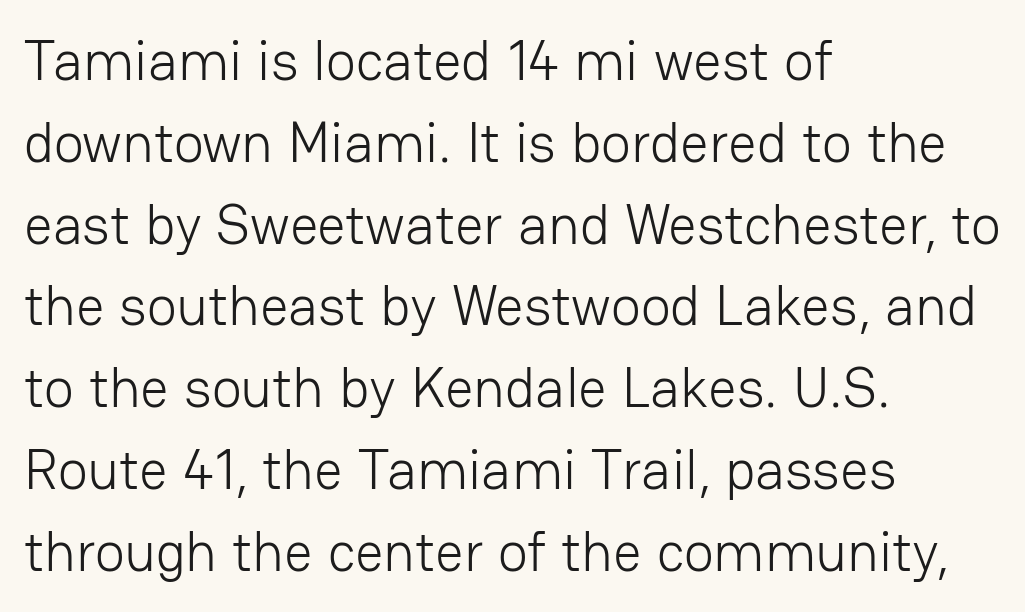
Q: Is the text bold? A: No.
Q: Is the text italic (slanted)? A: No, it is upright.
Q: Is the typeface a serif or a sans-serif typeface? A: Sans-serif.
Q: Is the text underlined? A: No.
Q: How is the paragraph aligned? A: Left-aligned.
Q: Is the spacing between letters normal or unusually wide? A: Normal.
Q: Is the spacing between lines tight, normal or loose? A: Normal.
Q: Width (condensed, normal, or wide)? A: Normal.
Q: Stroke contrast? A: Low.
Q: x-height? A: Medium.
Q: Monospaced? A: No.
